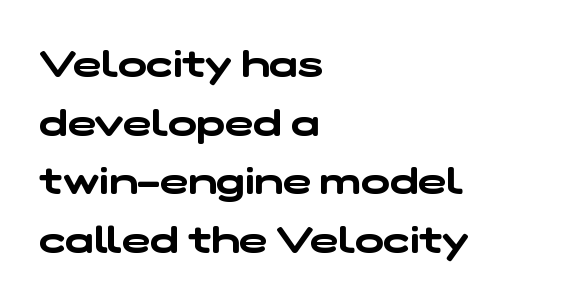
The vertical gap from one line to the next is medium. The rendering shows plain stroke endings on the letterforms — a sans-serif design. Typeset ragged right — the left edge is the straight one. The passage shown has conventional tracking throughout. Is this a fixed-width face? No — the glyphs have proportional, varying widths.
